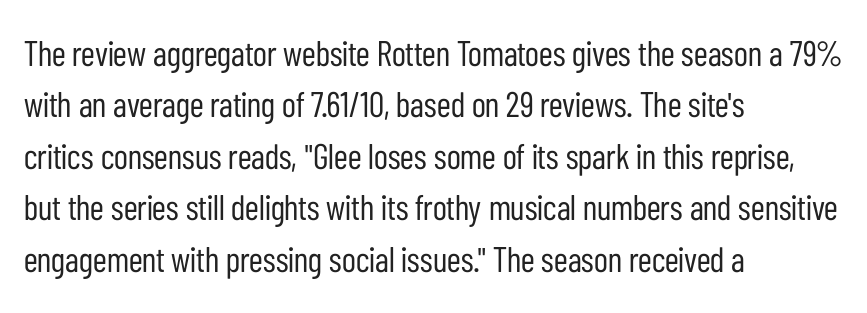
Compared with a typical body face, this is equally light or lighter still. What's the leading like? Ordinary, nothing unusual. Between one letter and the next there's only the usual sliver of space. Every row of glyphs begins at an identical x-position on the left.
